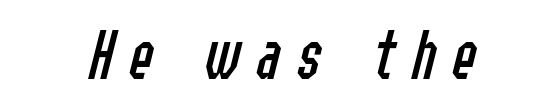
Centered paragraph, ragged on both sides. Compared with typical body copy, the letter spacing here is much looser. Emphasis-style slanted type is in use. You could not count columns in this text — the font is proportionally spaced.
